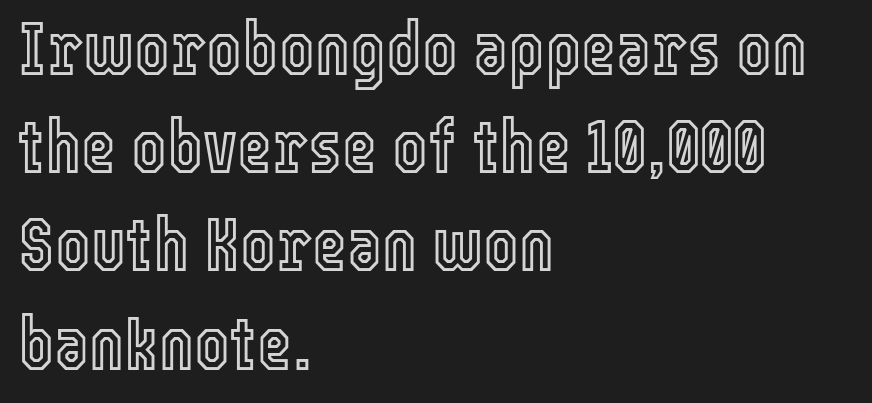
{"italic": "no", "width": "condensed", "x_height": "medium", "monospaced": "no", "underline": "no", "align": "left", "line_spacing": "normal", "line_spacing_ratio": 1.31, "letter_spacing": "normal", "letter_spacing_em": 0.0, "glyph_px": 75}
